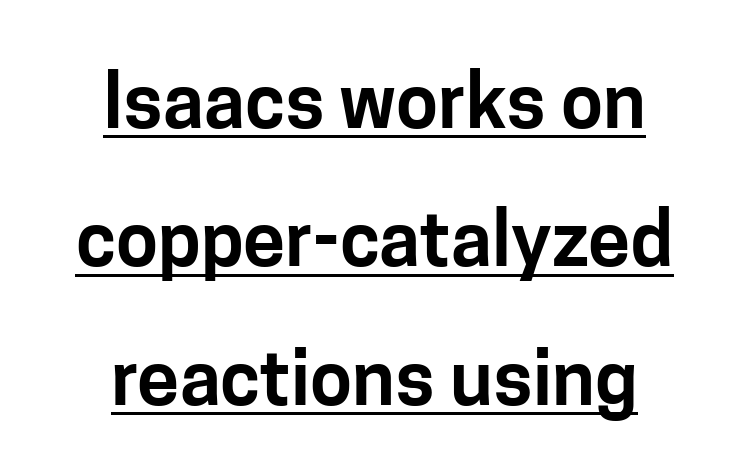
{"serif": "no", "italic": "no", "width": "normal", "stroke_contrast": "low", "x_height": "medium", "monospaced": "no", "underline": "yes", "align": "center", "line_spacing_ratio": 1.82, "letter_spacing": "normal", "letter_spacing_em": 0.0, "glyph_px": 76}
